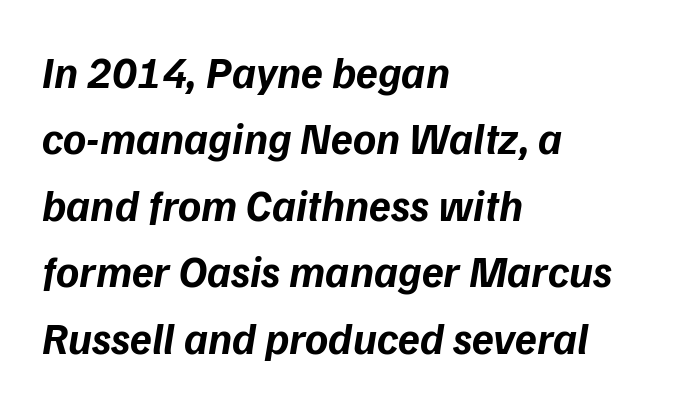
The image shows 44 px bold type, italic (leaning right); set left-aligned, normal line spacing (1.51x), normal letter spacing, not underlined; low stroke contrast and a medium x-height.
